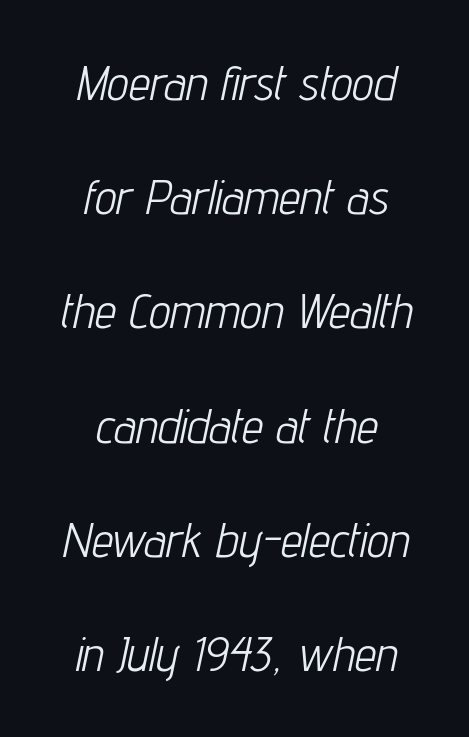
The image shows 48 px light, condensed type, italic (leaning right); set centered, loose line spacing (2.38x), normal letter spacing, not underlined; low stroke contrast and a medium x-height.
